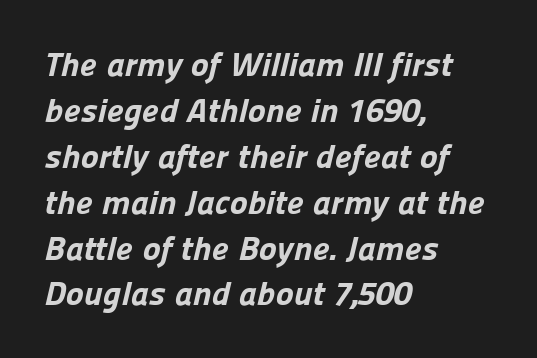
The image shows 34 px bold sans-serif type; set left-aligned, normal line spacing (1.35x), normal letter spacing, not underlined; low stroke contrast and a medium x-height.
